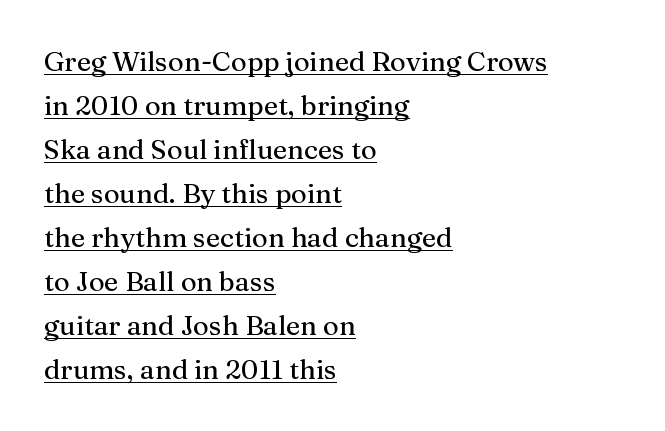
The image shows 27 px text type, upright; set left-aligned, normal line spacing (1.63x), normal letter spacing, underlined.
